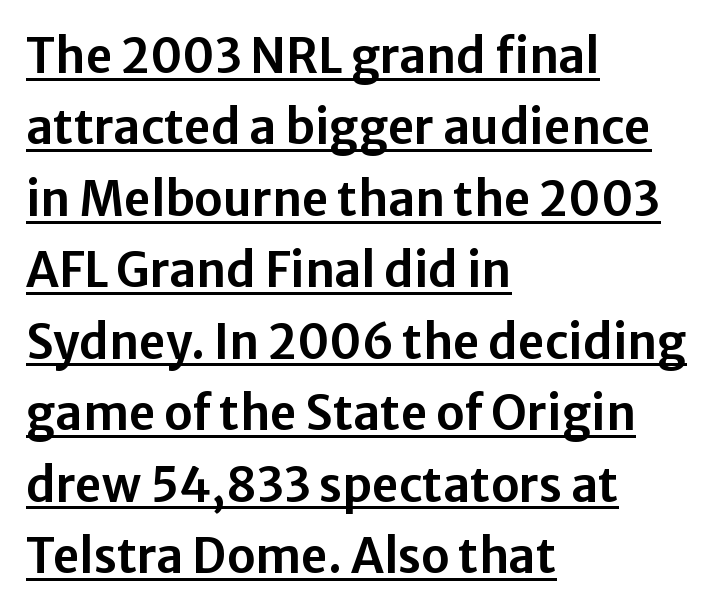
The image shows 47 px sans-serif type, upright; set left-aligned, normal line spacing (1.52x), normal letter spacing, underlined; low stroke contrast and a medium x-height.
